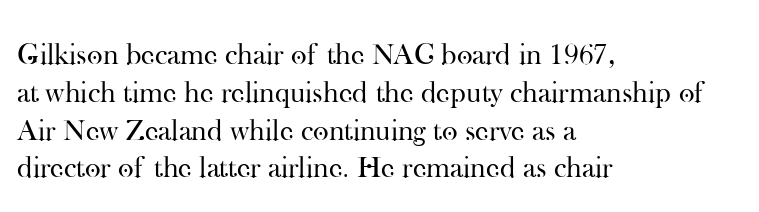
Words float on clear page, feet unadorned. Stroke thickness stays within the range of a standard reading face or lighter. Line starts are locked; line ends wander. Characters remain perfectly vertical along every line. Each letter keeps its own natural width here, so spacing adapts to shape.
